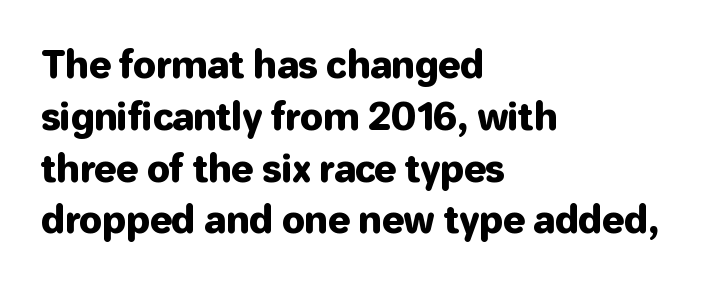
Q: Is the text italic (slanted)? A: No, it is upright.
Q: Is the typeface a serif or a sans-serif typeface? A: Sans-serif.
Q: Is the text underlined? A: No.
Q: How is the paragraph aligned? A: Left-aligned.
Q: Is the spacing between letters normal or unusually wide? A: Normal.
Q: Is the spacing between lines tight, normal or loose? A: Normal.
Q: Width (condensed, normal, or wide)? A: Normal.
Q: Stroke contrast? A: Low.
Q: x-height? A: Medium.
Q: Monospaced? A: No.
